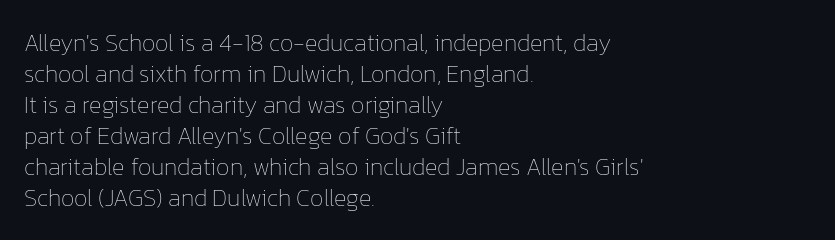
Q: Is the text bold? A: No.
Q: Is the text italic (slanted)? A: No, it is upright.
Q: Is the text underlined? A: No.
Q: How is the paragraph aligned? A: Left-aligned.
Q: Is the spacing between letters normal or unusually wide? A: Normal.
Q: Is the spacing between lines tight, normal or loose? A: Normal.
